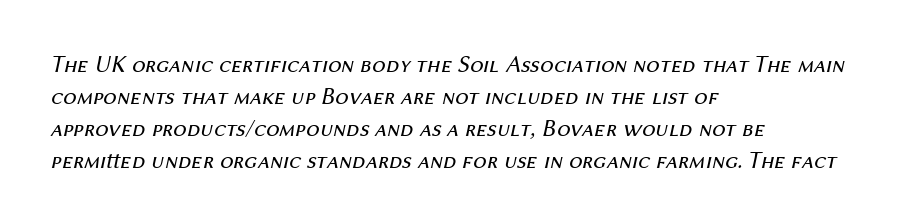
{"italic": "yes", "lean": "right", "slant_degrees": 12, "bold": "no", "underline": "no", "align": "left", "line_spacing": "normal", "line_spacing_ratio": 1.33, "letter_spacing": "normal", "letter_spacing_em": 0.0, "glyph_px": 24}
